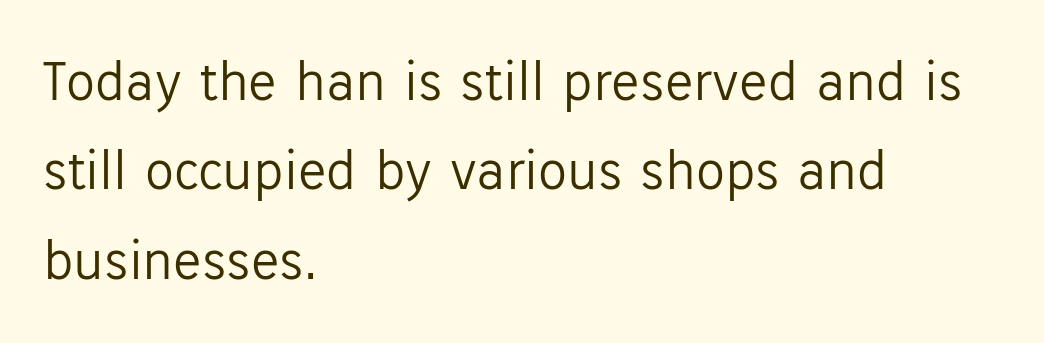
The image shows 58 px light sans-serif type, upright; set left-aligned, normal line spacing (1.54x), normal letter spacing, not underlined; low stroke contrast and a medium x-height.
